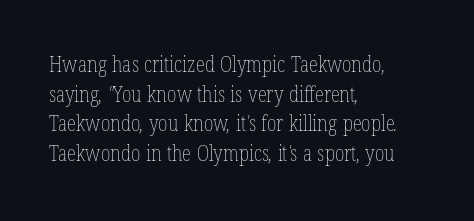
The image shows 21 px text type; set left-aligned, normal line spacing (1.41x), normal letter spacing, not underlined.
